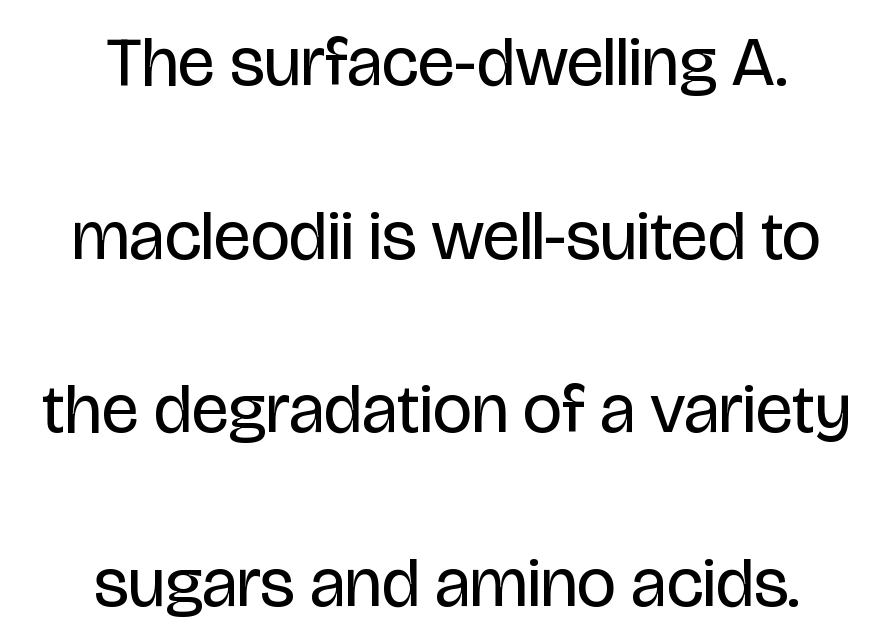
Do the letters lean? They stand straight. Baseline-to-baseline distance is far greater than the letter height. Letterform terminals end flat and unadorned throughout the passage. Character widths vary here, with narrow letters taking less room than wide ones.
